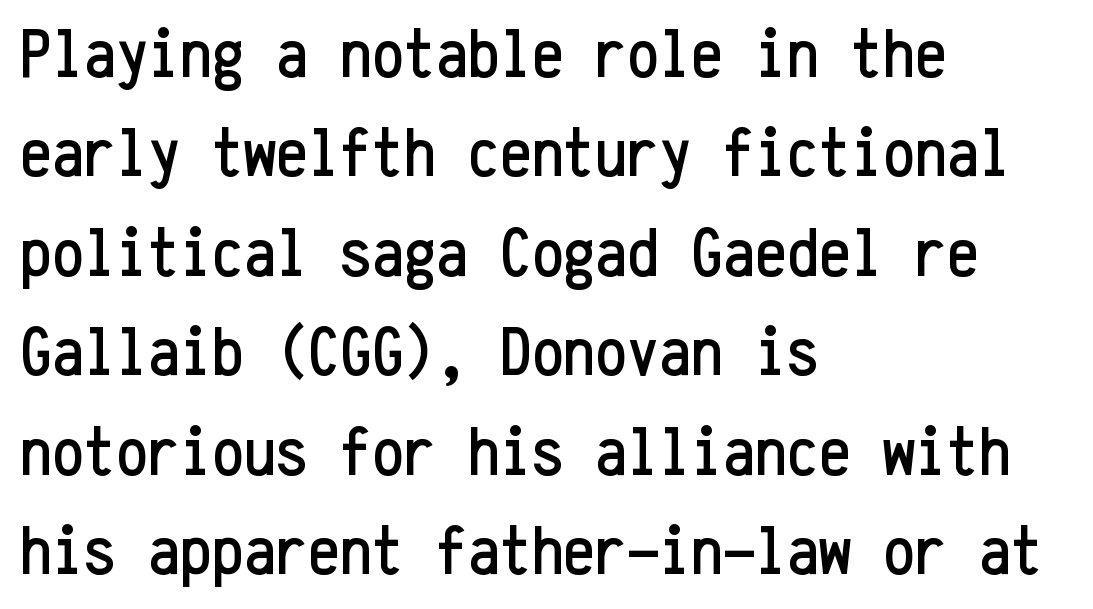
The image shows 71 px condensed sans-serif type, upright, monospaced; set left-aligned, normal line spacing (1.4x), normal letter spacing, not underlined; low stroke contrast and a medium x-height.
